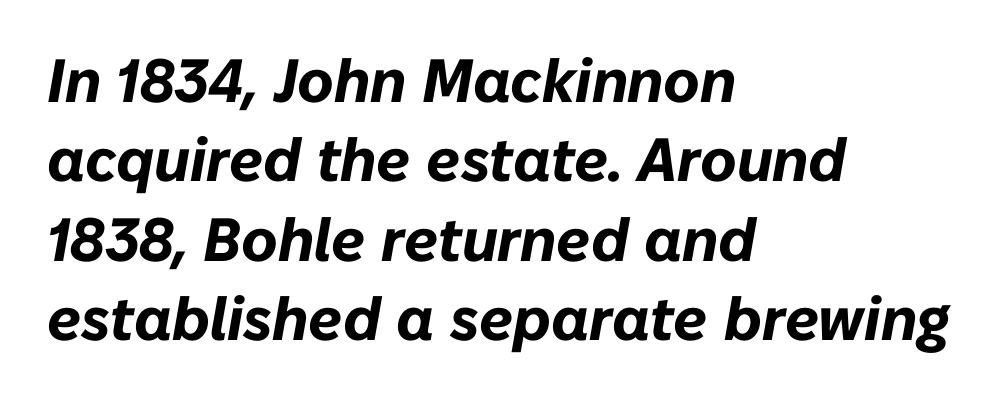
{"italic": "yes", "lean": "right", "slant_degrees": 10, "bold": "yes", "weight": "bold", "width": "normal", "stroke_contrast": "low", "x_height": "medium", "monospaced": "no", "underline": "no", "align": "left", "line_spacing": "normal", "line_spacing_ratio": 1.3, "letter_spacing": "normal", "letter_spacing_em": 0.0, "glyph_px": 61}
